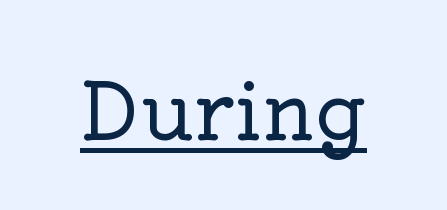
The characters display serif detailing at their extremities. Glyph-to-glyph distance matches everyday printed text. You can see a thin bar hugging the bottom of the glyphs. The passage shown is typed in a proportional face where columns would drift. Upright lettering throughout.
